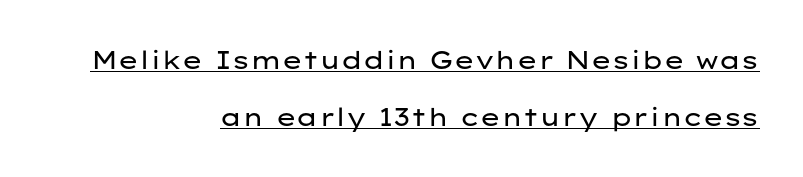
The image shows 25 px text type, upright; set right-aligned, loose line spacing (2.28x), normal letter spacing, underlined.
